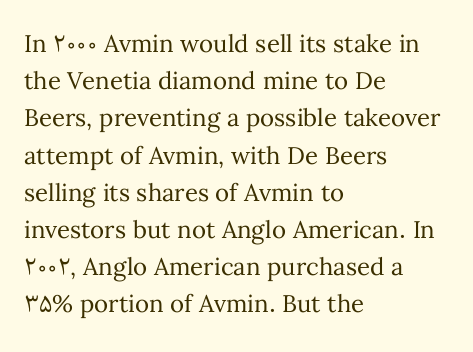
{"italic": "no", "bold": "no", "underline": "no", "align": "left", "line_spacing": "normal", "line_spacing_ratio": 1.55, "letter_spacing": "normal", "letter_spacing_em": 0.0, "glyph_px": 24}
